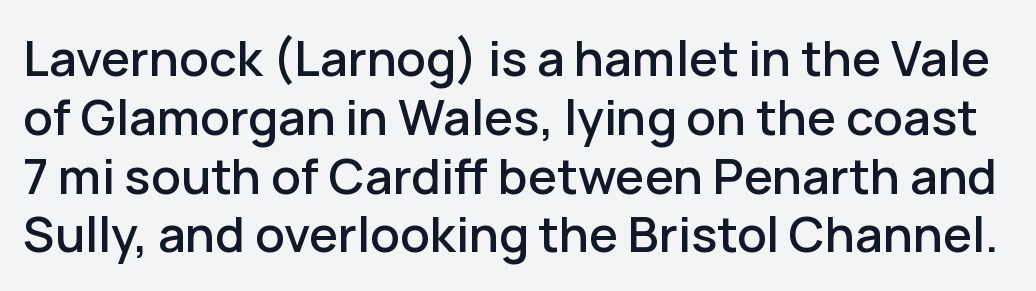
The image shows 49 px sans-serif type, upright; set line spacing 1.2x, normal letter spacing, not underlined; low stroke contrast and a medium x-height.
